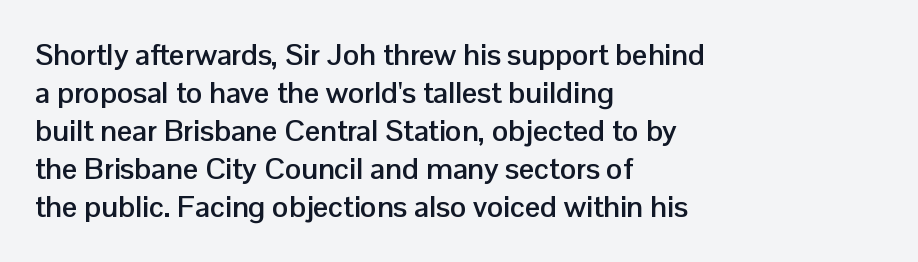
Spacing verdict: proportional, widths tailored to each character. Notice how descenders clear the ascenders below comfortably — that's standard leading. These words are printed bold, with thick strokes throughout. Is there any slant? The stems are plumb. You could call the tracking neutral — neither tight nor loose. Descenders hang freely into open space.
